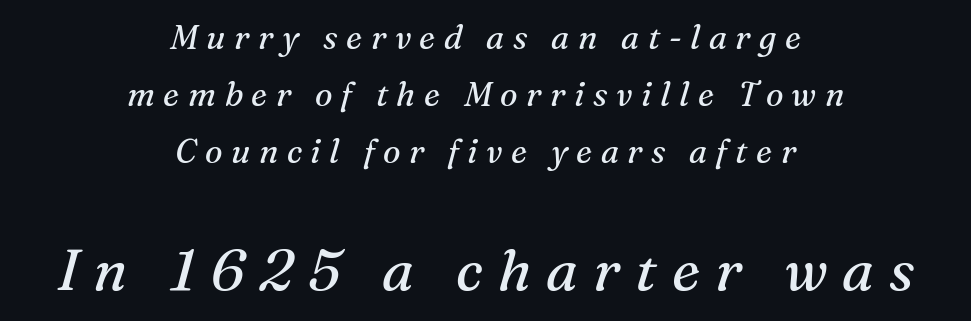
Q: Is the text bold? A: No.
Q: Is the text italic (slanted)? A: Yes, it leans right by about 16 degrees.
Q: Is the typeface a serif or a sans-serif typeface? A: Serif.
Q: Is the text underlined? A: No.
Q: How is the paragraph aligned? A: Centered.
Q: Is the spacing between letters normal or unusually wide? A: Unusually wide.
Q: Which block of text is set in a larger size, the first (top) or the second (bottom)? A: The second (bottom) one.
Q: Width (condensed, normal, or wide)? A: Normal.
Q: Stroke contrast? A: Medium.
Q: x-height? A: Medium.
Q: Monospaced? A: No.
